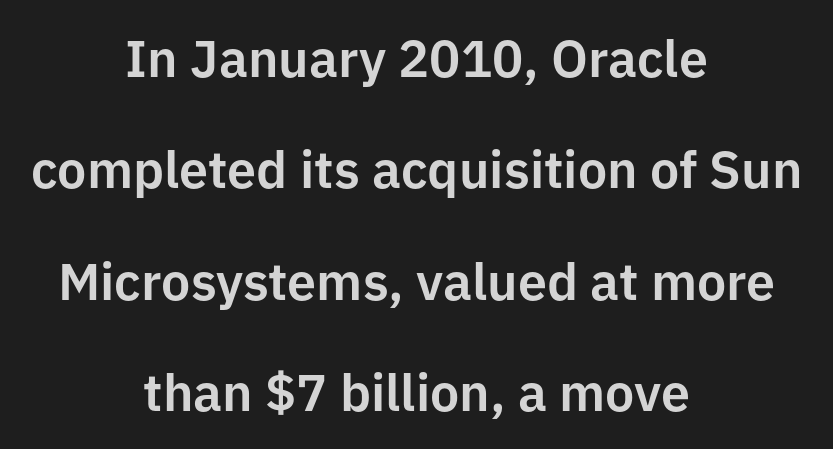
The image shows 52 px sans-serif type, upright; set centered, loose line spacing (2.14x), normal letter spacing, not underlined; low stroke contrast and a medium x-height.
